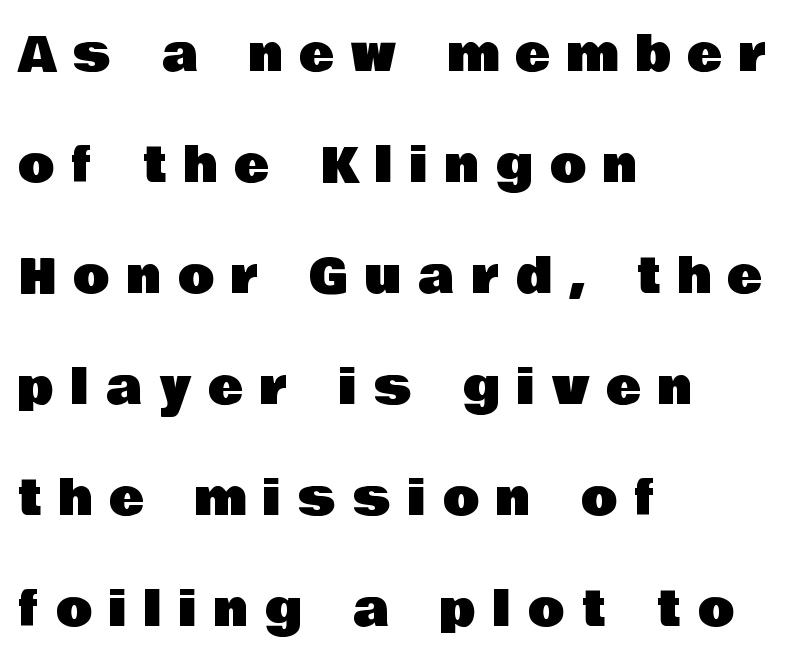
The image shows 47 px sans-serif type, upright; set left-aligned, loose line spacing (2.36x), unusually wide letter spacing (+0.37 em), not underlined; low stroke contrast and a large x-height.
